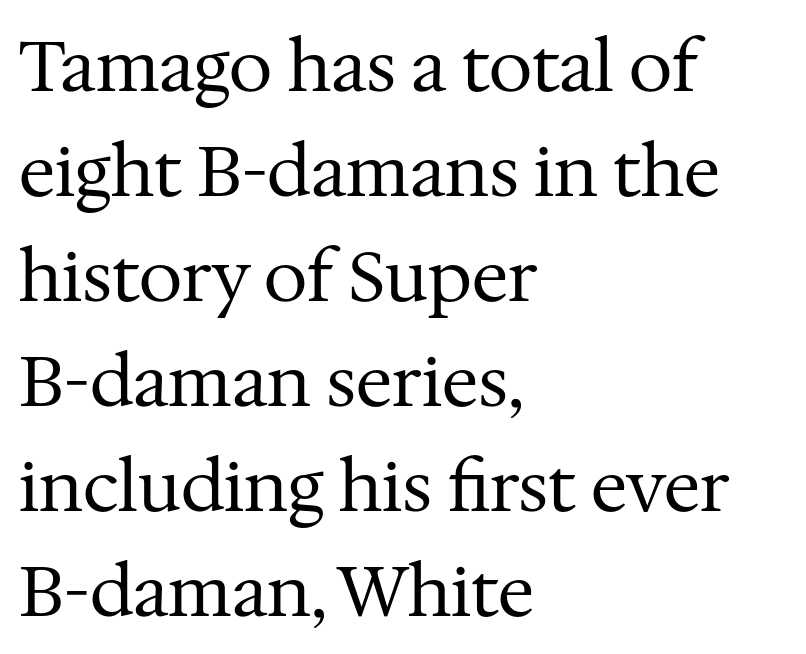
The image shows 70 px regular-weight serif type, upright; set left-aligned, normal line spacing (1.5x), normal letter spacing, not underlined; medium stroke contrast and a medium x-height.
